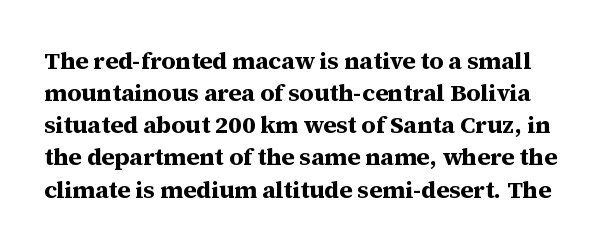
{"italic": "no", "bold": "yes", "underline": "no", "line_spacing": "normal", "line_spacing_ratio": 1.34, "letter_spacing": "normal", "letter_spacing_em": 0.0, "glyph_px": 24}
